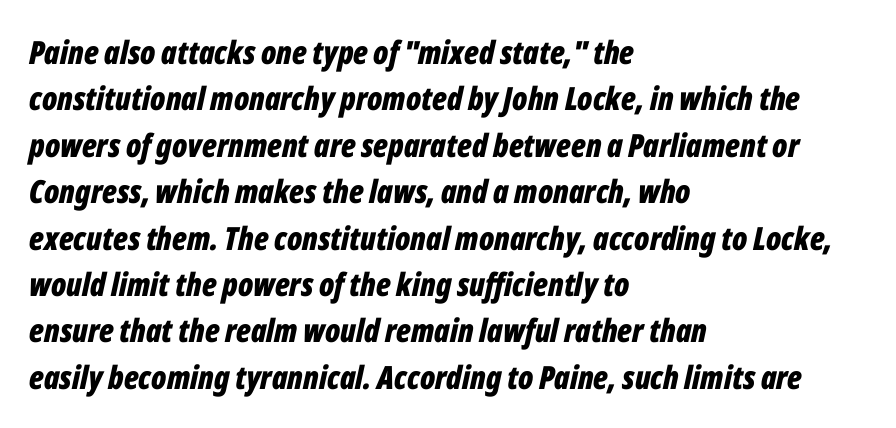
Bare-footed words on every line. Each letter keeps its own natural width here, so spacing adapts to shape. Weight check: bold — yes, fully. How are the letters spaced? Ordinarily, with no added tracking. A student would call this left alignment; a typographer would say flush left, rag right.
